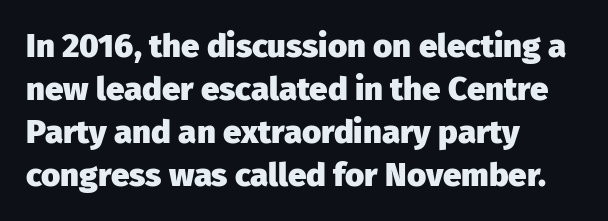
The rendering shows plain stroke endings on the letterforms — a sans-serif design. Horizontal alignment here is leftward, the default for most running prose. In terms of posture, this sample is upright. Successive baselines arrive at the customary interval. The letters advance in unequal steps, a hallmark of proportional type.
